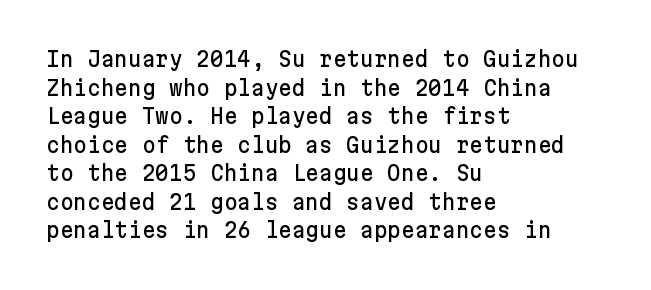
Q: Is the text italic (slanted)? A: No, it is upright.
Q: Is the text underlined? A: No.
Q: How is the paragraph aligned? A: Left-aligned.
Q: Is the spacing between letters normal or unusually wide? A: Normal.
Q: Is the spacing between lines tight, normal or loose? A: Normal.
